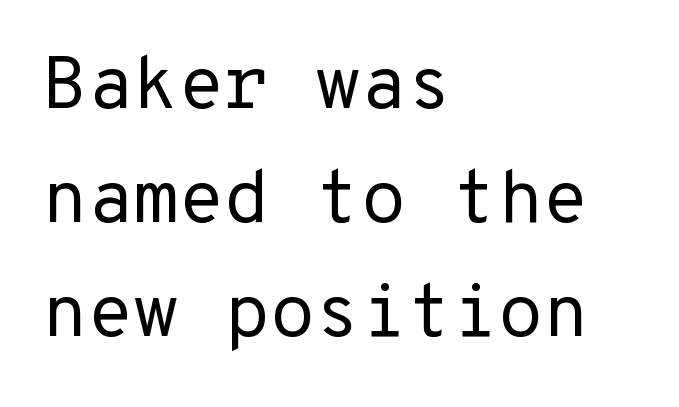
The image shows 74 px regular-weight sans-serif type, upright, monospaced; set left-aligned, normal line spacing (1.54x), normal letter spacing, not underlined; low stroke contrast and a medium x-height.
